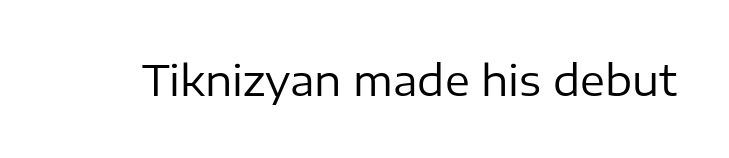
Note: no serifs on the glyphs. The zone under the glyphs is completely vacant. These lines are rendered in a variable-pitch font. The letters stand straight up with perfectly vertical stems.
